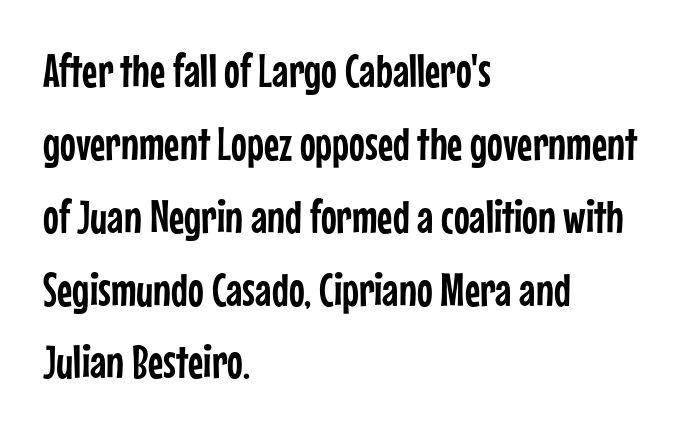
{"serif": "no", "italic": "no", "width": "condensed", "stroke_contrast": "low", "x_height": "medium", "monospaced": "no", "underline": "no", "align": "left", "line_spacing": "normal", "line_spacing_ratio": 1.55, "letter_spacing": "normal", "letter_spacing_em": 0.0, "glyph_px": 47}
